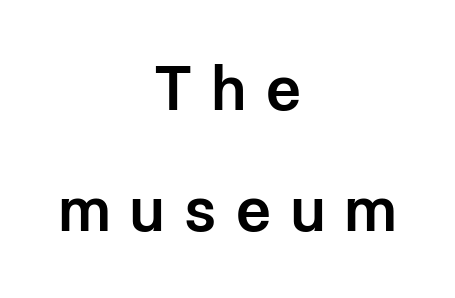
Q: Is the text bold? A: Semi-bold.
Q: Is the text italic (slanted)? A: No, it is upright.
Q: Is the typeface a serif or a sans-serif typeface? A: Sans-serif.
Q: Is the text underlined? A: No.
Q: How is the paragraph aligned? A: Centered.
Q: Is the spacing between letters normal or unusually wide? A: Unusually wide.
Q: Is the spacing between lines tight, normal or loose? A: Loose.
Q: Width (condensed, normal, or wide)? A: Condensed.
Q: Stroke contrast? A: Low.
Q: x-height? A: Medium.
Q: Monospaced? A: No.
